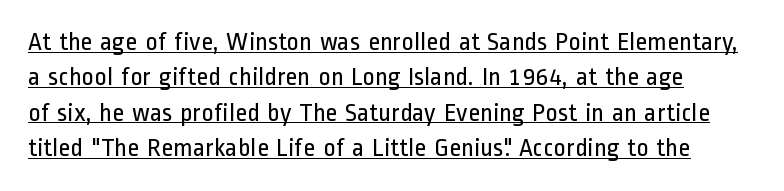
The vertical gap from one line to the next is medium. The letterforms sit shoulder to shoulder at normal distance. The axis of the letterforms is exactly vertical. Caption: face not bold, strokes unweighted. Descenders here cross a horizontal rule under the line.
